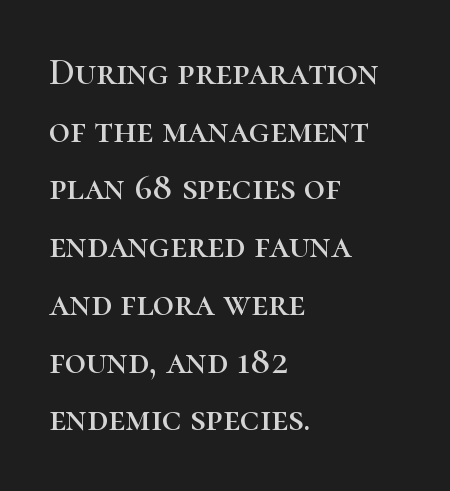
The characters display serif detailing at their extremities. Reading down the column, the eye jumps a familiar distance to each next line. Unmarked baselines from the first word to the last. Glyph-to-glyph distance matches everyday printed text. The rag falls on the right side of this text block. Here the designer chose a conventional face with non-uniform glyph widths.
